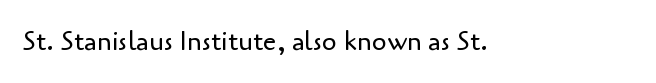
{"italic": "no", "bold": "no", "underline": "no", "letter_spacing": "normal", "letter_spacing_em": 0.0, "glyph_px": 27}
